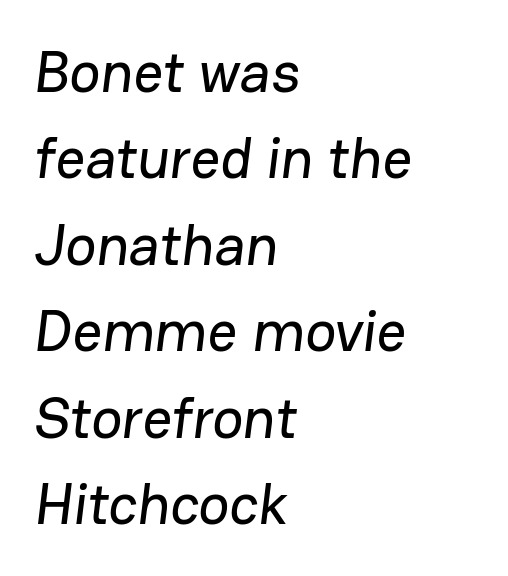
The image shows 58 px sans-serif type; set left-aligned, normal line spacing (1.49x), normal letter spacing, not underlined; low stroke contrast and a medium x-height.
